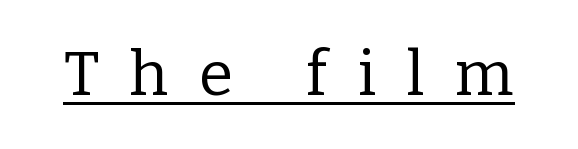
The string is rendered with underlining switched on. A roman cut, with each character standing at attention. This rendering widens character spacing well past its baseline value. Nothing heavy about these letters — not bold at all. The text was rendered using a seriffed face with decorative stroke endings.
